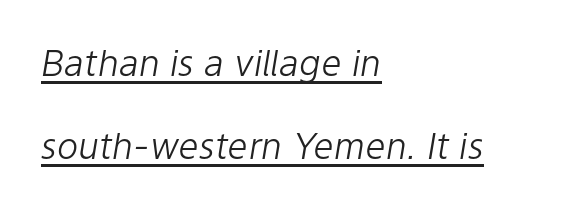
Q: Is the text bold? A: No.
Q: Is the text italic (slanted)? A: Yes, it leans right by about 9 degrees.
Q: Is the text underlined? A: Yes.
Q: How is the paragraph aligned? A: Left-aligned.
Q: Is the spacing between letters normal or unusually wide? A: Normal.
Q: Is the spacing between lines tight, normal or loose? A: Loose.
Q: Width (condensed, normal, or wide)? A: Normal.
Q: Stroke contrast? A: Low.
Q: x-height? A: Medium.
Q: Monospaced? A: No.
